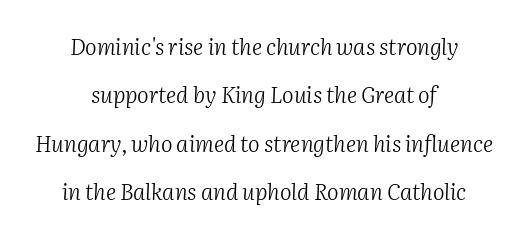
The image shows 22 px text type, italic (leaning right); set centered, loose line spacing (2.2x), normal letter spacing, not underlined.
